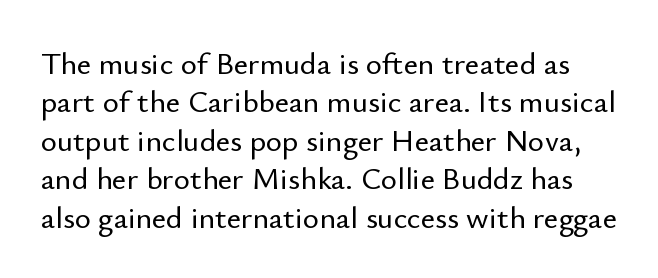
Q: Is the text italic (slanted)? A: No, it is upright.
Q: Is the typeface a serif or a sans-serif typeface? A: Sans-serif.
Q: Is the text underlined? A: No.
Q: Is the spacing between letters normal or unusually wide? A: Normal.
Q: Width (condensed, normal, or wide)? A: Normal.
Q: Stroke contrast? A: Low.
Q: x-height? A: Small.
Q: Monospaced? A: No.
